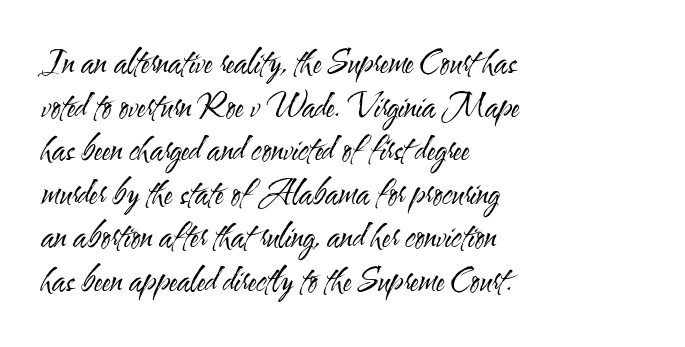
Q: Is the text bold? A: No.
Q: Is the text italic (slanted)? A: Yes.
Q: Is the typeface a serif or a sans-serif typeface? A: Sans-serif.
Q: Is the text underlined? A: No.
Q: How is the paragraph aligned? A: Left-aligned.
Q: Is the spacing between letters normal or unusually wide? A: Normal.
Q: Is the spacing between lines tight, normal or loose? A: Normal.
Q: Width (condensed, normal, or wide)? A: Condensed.
Q: Stroke contrast? A: Medium.
Q: x-height? A: Small.
Q: Monospaced? A: No.
